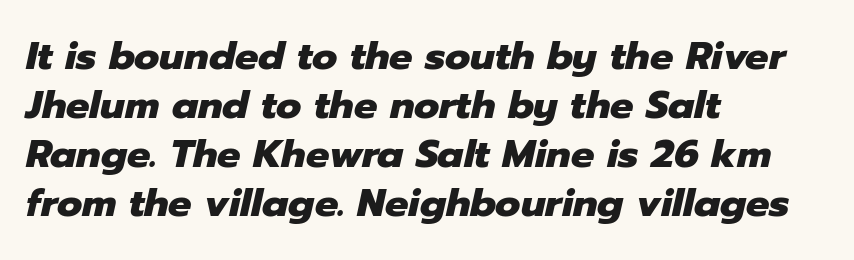
{"italic": "yes", "lean": "right", "slant_degrees": 12, "bold": "yes", "weight": "heavy", "width": "normal", "stroke_contrast": "low", "x_height": "medium", "monospaced": "no", "underline": "no", "align": "left", "line_spacing": "normal", "line_spacing_ratio": 1.26, "letter_spacing": "normal", "letter_spacing_em": 0.0, "glyph_px": 39}
